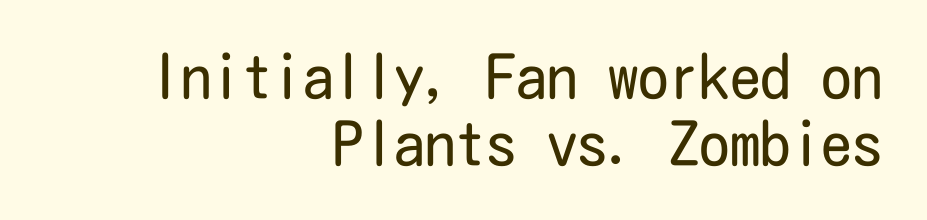
The image shows 61 px regular-weight, condensed sans-serif type, upright; set right-aligned, tight line spacing (1.1x), normal letter spacing, not underlined; low stroke contrast and a medium x-height.
